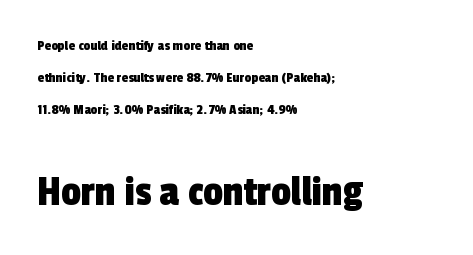
Q: Is the typeface a serif or a sans-serif typeface? A: Sans-serif.
Q: Is the text underlined? A: No.
Q: How is the paragraph aligned? A: Left-aligned.
Q: Is the spacing between letters normal or unusually wide? A: Normal.
Q: Is the spacing between lines tight, normal or loose? A: Loose.
Q: Which block of text is set in a larger size, the first (top) or the second (bottom)? A: The second (bottom) one.
Q: Width (condensed, normal, or wide)? A: Condensed.
Q: x-height? A: Medium.
Q: Monospaced? A: No.
